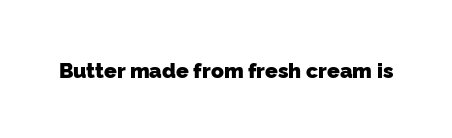
On the weight axis this lands at bold, roughly 700. Spacing between characters is what you'd get straight out of the box. Check under the words: just untouched page.
